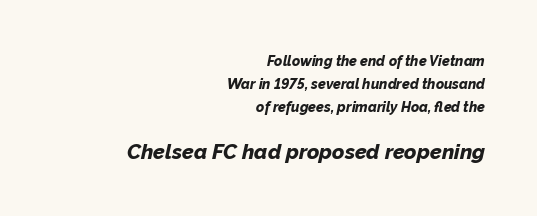
How would I describe the line gaps? Plain and ordinary. Rule under the text: the space is simply empty. Emphasis-style slanted type is in use. What weight is shown? A full bold with thick strokes. What stands out about the letter spacing? Nothing — it is the standard amount.
